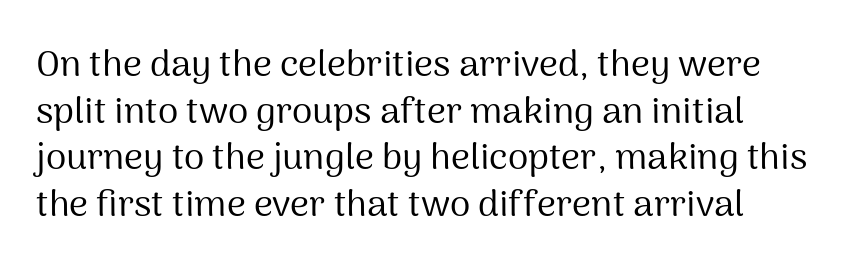
These lines are rendered in a variable-pitch font. No chunkiness to these letters — they're not bold. Characters remain perfectly vertical along every line. The baseline area is clear.
